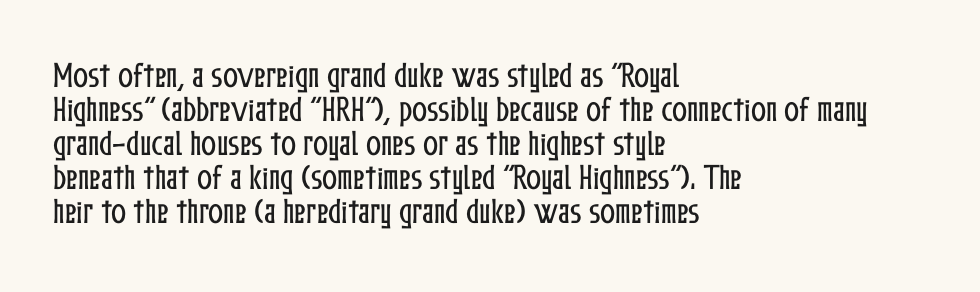
{"italic": "no", "width": "condensed", "stroke_contrast": "low", "x_height": "medium", "monospaced": "no", "underline": "no", "align": "left", "line_spacing_ratio": 1.21, "letter_spacing": "normal", "letter_spacing_em": 0.0, "glyph_px": 28}
